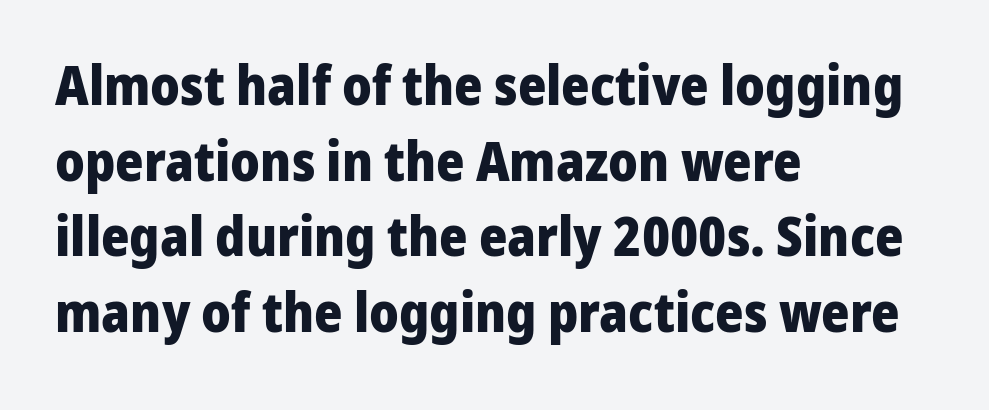
Weight check: bold — yes, fully. Nobody drew a line under any word here. These lines are rendered in a variable-pitch font. Observe the ordinary spacing: letters are neighbours, not strangers.
